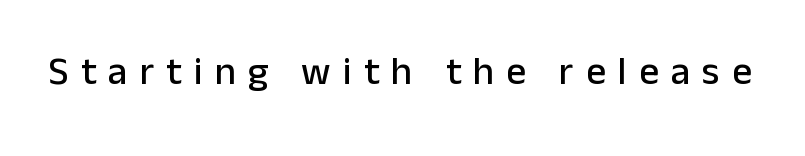
You could only call the tracking loose — the letters float apart. This sample has the flowing, uneven cadence of proportional lettering. Posture: vertical. Letterform terminals end flat and unadorned throughout the passage. Glance below the letters and you will spot only blank space.
